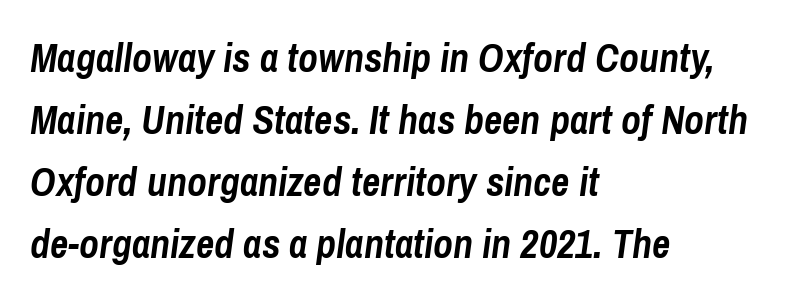
The image shows 40 px semibold, condensed type, italic (leaning right); set left-aligned, normal line spacing (1.55x), normal letter spacing, not underlined; low stroke contrast and a medium x-height.
